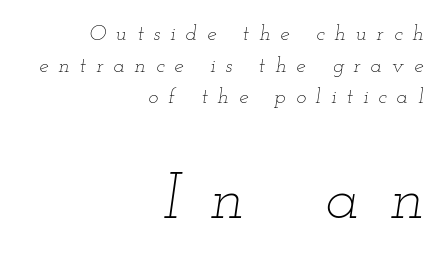
The image shows 64 px thin, wide type, italic (leaning right); set right-aligned, normal line spacing (1.51x), unusually wide letter spacing (+0.48 em), not underlined; the second (bottom) block is 3.05x larger; low stroke contrast and a small x-height.
